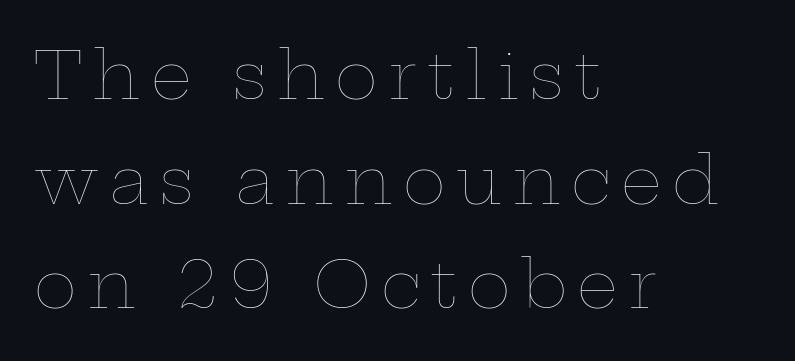
Q: Is the text bold? A: No.
Q: Is the text italic (slanted)? A: No, it is upright.
Q: Is the text underlined? A: No.
Q: How is the paragraph aligned? A: Left-aligned.
Q: Is the spacing between lines tight, normal or loose? A: Normal.
Q: Width (condensed, normal, or wide)? A: Wide.
Q: Stroke contrast? A: Low.
Q: x-height? A: Medium.
Q: Monospaced? A: No.
